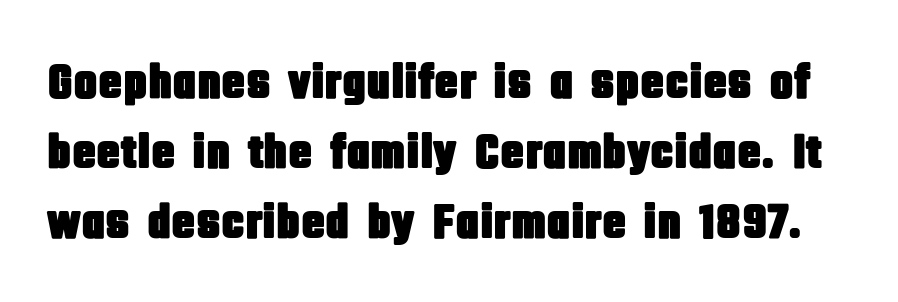
{"serif": "no", "italic": "no", "width": "condensed", "stroke_contrast": "low", "x_height": "large", "monospaced": "no", "underline": "no", "line_spacing": "normal", "line_spacing_ratio": 1.4, "letter_spacing": "normal", "letter_spacing_em": 0.0, "glyph_px": 50}
